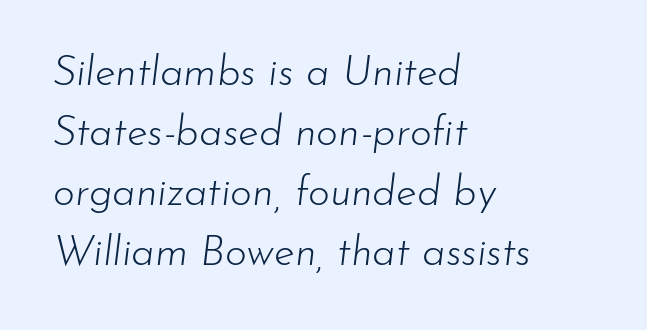
The image shows 42 px light type, italic (leaning right); set left-aligned, normal line spacing (1.43x), normal letter spacing, not underlined; low stroke contrast and a small x-height.
